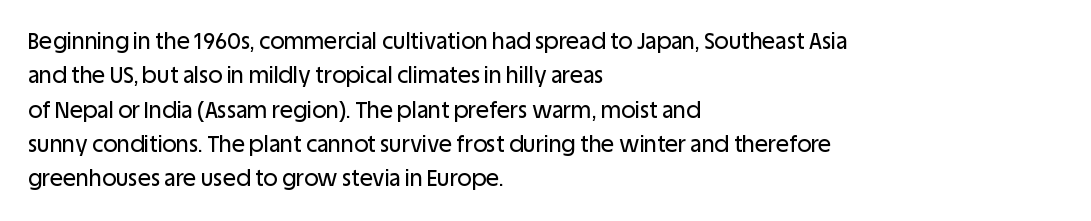
{"italic": "no", "underline": "no", "align": "left", "line_spacing": "normal", "line_spacing_ratio": 1.56, "letter_spacing": "normal", "letter_spacing_em": 0.0, "glyph_px": 22}
